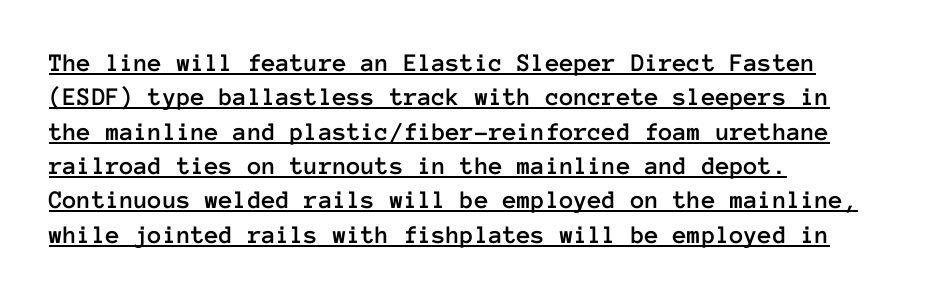
The image shows 26 px text type, upright; set left-aligned, normal line spacing (1.32x), normal letter spacing, underlined.
